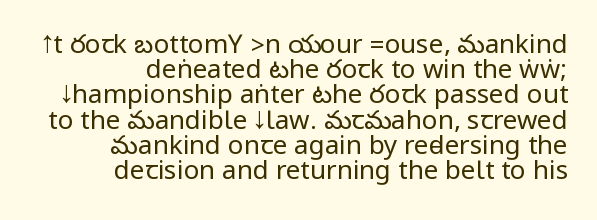
{"italic": "no", "bold": "no", "underline": "no", "align": "right", "line_spacing": "tight", "line_spacing_ratio": 0.97, "letter_spacing": "normal", "letter_spacing_em": 0.0, "glyph_px": 26}
